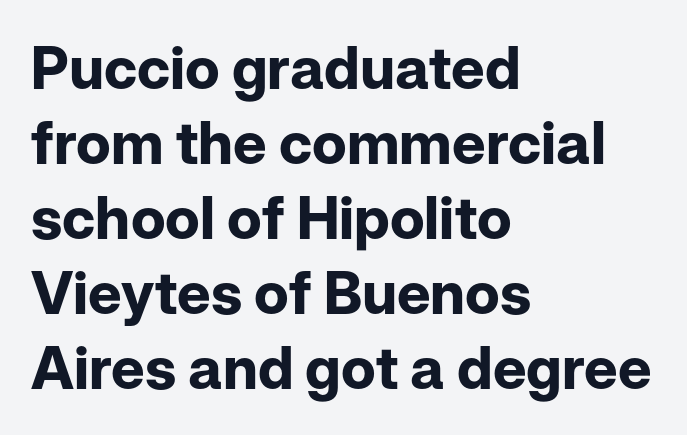
{"serif": "no", "italic": "no", "bold": "yes", "weight": "bold", "width": "normal", "stroke_contrast": "low", "x_height": "medium", "monospaced": "no", "underline": "no", "align": "left", "line_spacing": "normal", "line_spacing_ratio": 1.27, "letter_spacing": "normal", "letter_spacing_em": 0.0, "glyph_px": 59}
